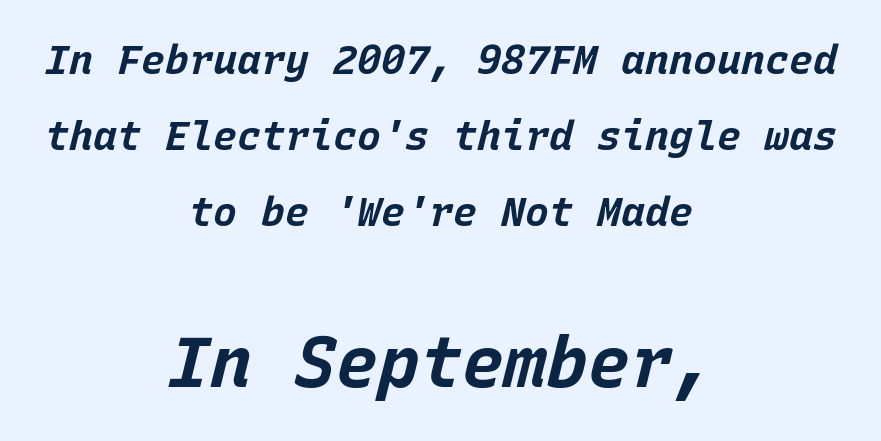
{"italic": "yes", "lean": "right", "slant_degrees": 15, "bold": "yes", "weight": "bold", "width": "normal", "stroke_contrast": "low", "x_height": "large", "monospaced": "yes", "underline": "no", "align": "center", "line_spacing": "loose", "line_spacing_ratio": 1.9, "letter_spacing": "normal", "letter_spacing_em": 0.0, "larger_block": "second", "size_ratio": 1.75, "glyph_px": 70}
